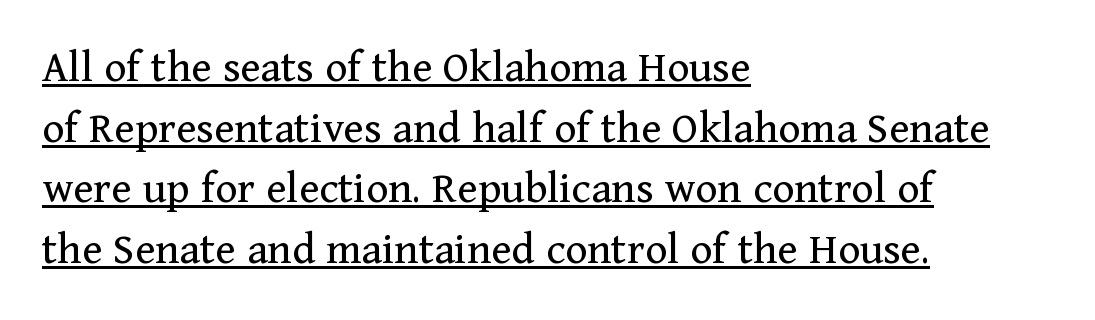
Q: Is the text bold? A: No.
Q: Is the text italic (slanted)? A: No, it is upright.
Q: Is the typeface a serif or a sans-serif typeface? A: Serif.
Q: Is the text underlined? A: Yes.
Q: How is the paragraph aligned? A: Left-aligned.
Q: Is the spacing between letters normal or unusually wide? A: Normal.
Q: Is the spacing between lines tight, normal or loose? A: Normal.
Q: Width (condensed, normal, or wide)? A: Normal.
Q: Stroke contrast? A: Medium.
Q: x-height? A: Medium.
Q: Monospaced? A: No.
